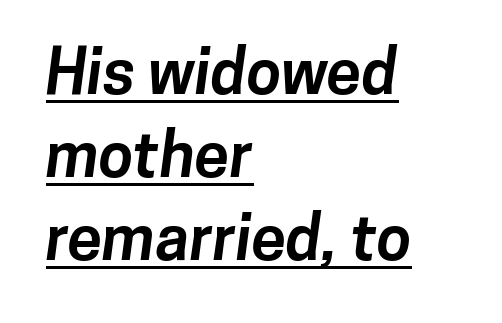
Q: Is the text bold? A: Yes.
Q: Is the typeface a serif or a sans-serif typeface? A: Sans-serif.
Q: Is the text underlined? A: Yes.
Q: How is the paragraph aligned? A: Left-aligned.
Q: Is the spacing between letters normal or unusually wide? A: Normal.
Q: Is the spacing between lines tight, normal or loose? A: Normal.
Q: Width (condensed, normal, or wide)? A: Normal.
Q: Stroke contrast? A: Low.
Q: x-height? A: Medium.
Q: Monospaced? A: No.
